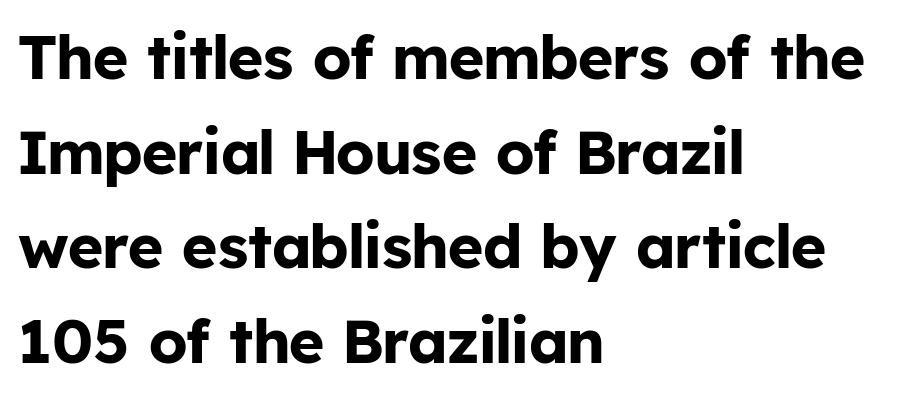
Q: Is the text bold? A: Yes.
Q: Is the text italic (slanted)? A: No, it is upright.
Q: Is the typeface a serif or a sans-serif typeface? A: Sans-serif.
Q: Is the text underlined? A: No.
Q: How is the paragraph aligned? A: Left-aligned.
Q: Is the spacing between letters normal or unusually wide? A: Normal.
Q: Is the spacing between lines tight, normal or loose? A: Normal.
Q: Width (condensed, normal, or wide)? A: Normal.
Q: Stroke contrast? A: Low.
Q: x-height? A: Medium.
Q: Monospaced? A: No.
